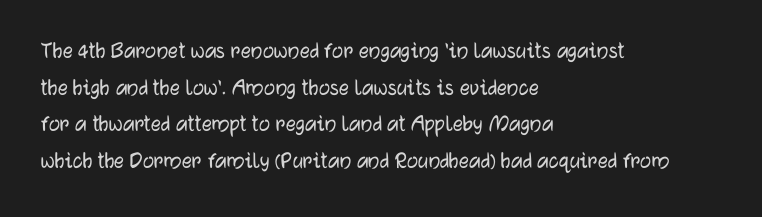
{"italic": "no", "underline": "no", "align": "left", "line_spacing": "normal", "line_spacing_ratio": 1.47, "letter_spacing": "normal", "letter_spacing_em": 0.0, "glyph_px": 25}
